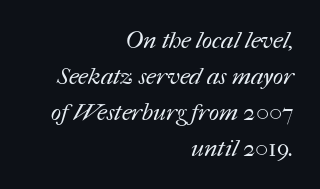
Q: Is the text bold? A: No.
Q: Is the text underlined? A: No.
Q: How is the paragraph aligned? A: Right-aligned.
Q: Is the spacing between letters normal or unusually wide? A: Normal.
Q: Is the spacing between lines tight, normal or loose? A: Normal.
